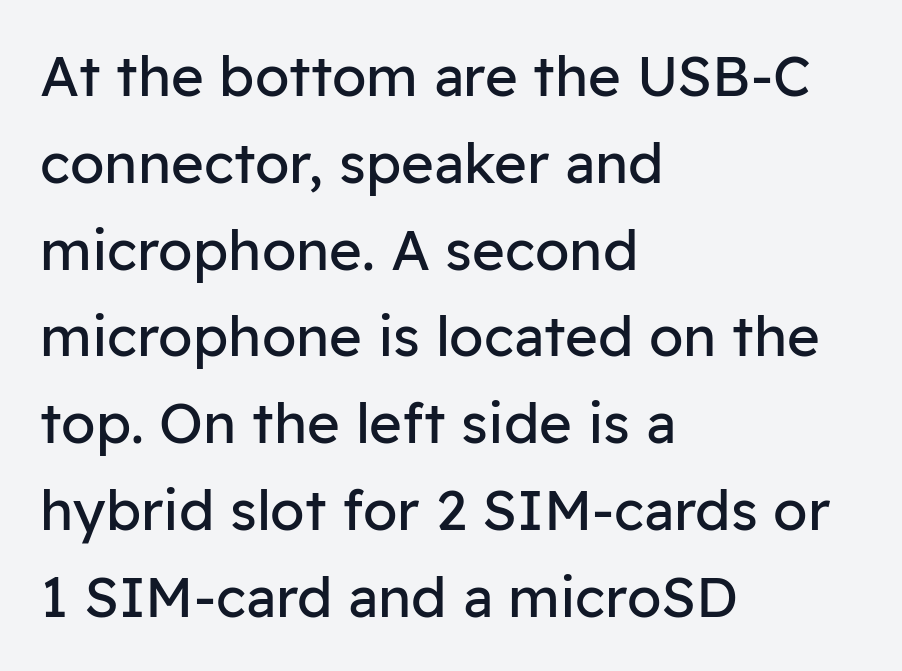
The image shows 56 px regular-weight sans-serif type, upright; set left-aligned, normal line spacing (1.55x), normal letter spacing, not underlined; low stroke contrast and a medium x-height.
